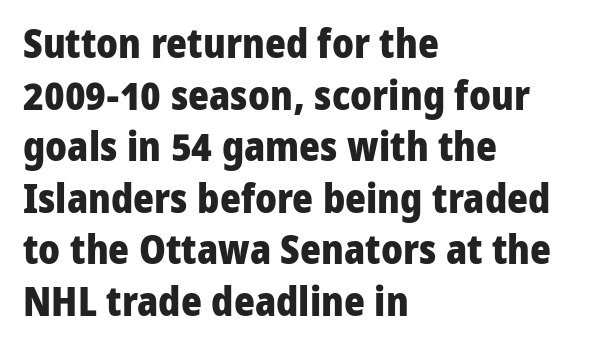
Q: Is the text bold? A: Yes.
Q: Is the text italic (slanted)? A: No, it is upright.
Q: Is the typeface a serif or a sans-serif typeface? A: Sans-serif.
Q: Is the text underlined? A: No.
Q: How is the paragraph aligned? A: Left-aligned.
Q: Is the spacing between letters normal or unusually wide? A: Normal.
Q: Is the spacing between lines tight, normal or loose? A: Normal.
Q: Width (condensed, normal, or wide)? A: Normal.
Q: Stroke contrast? A: Low.
Q: x-height? A: Medium.
Q: Monospaced? A: No.
